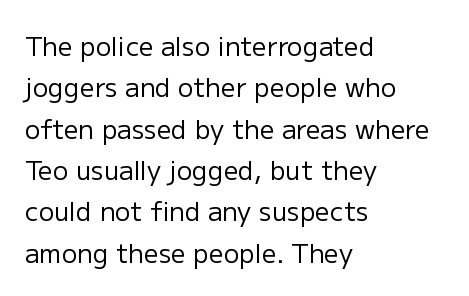
The image shows 26 px text type, upright; set left-aligned, normal line spacing (1.59x), normal letter spacing, not underlined.
